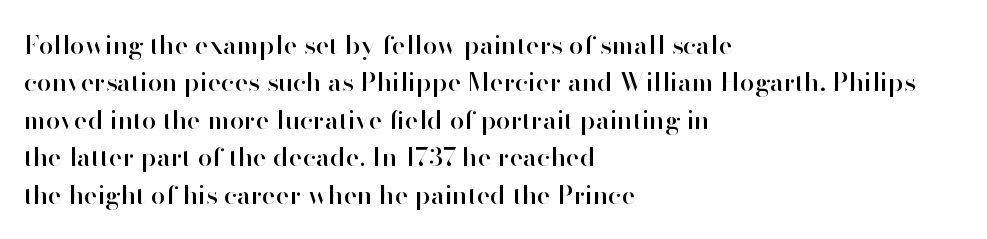
The image shows 26 px text type, upright; set left-aligned, normal line spacing (1.44x), normal letter spacing, not underlined.
